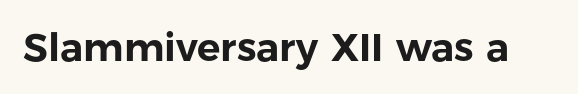
Q: Is the text italic (slanted)? A: No, it is upright.
Q: Is the typeface a serif or a sans-serif typeface? A: Sans-serif.
Q: Is the text underlined? A: No.
Q: Is the spacing between letters normal or unusually wide? A: Normal.
Q: Width (condensed, normal, or wide)? A: Normal.
Q: Stroke contrast? A: Low.
Q: x-height? A: Medium.
Q: Monospaced? A: No.
